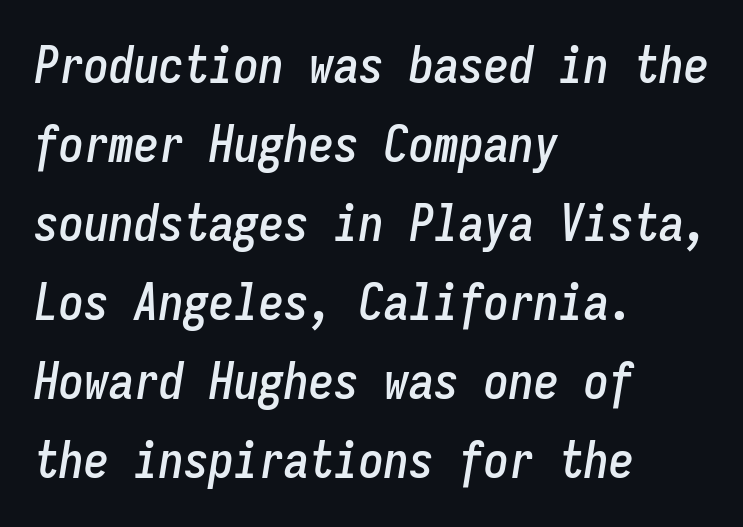
The image shows 50 px condensed type, italic (leaning right), monospaced; set left-aligned, normal line spacing (1.58x), normal letter spacing, not underlined; low stroke contrast and a medium x-height.
